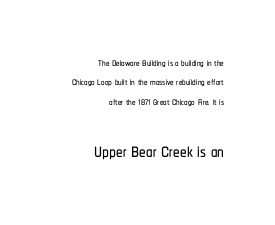
{"italic": "no", "underline": "no", "align": "right", "line_spacing": "normal", "line_spacing_ratio": 1.39, "letter_spacing": "normal", "letter_spacing_em": 0.0, "larger_block": "second", "size_ratio": 1.86, "glyph_px": 26}
